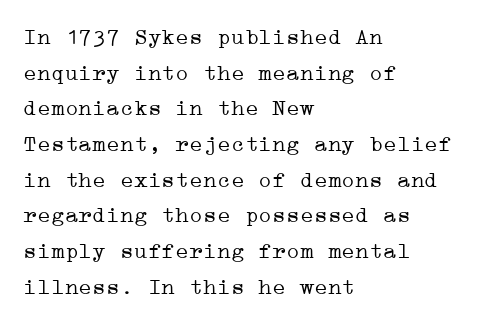
Q: Is the text bold? A: No.
Q: Is the text italic (slanted)? A: No, it is upright.
Q: Is the text underlined? A: No.
Q: How is the paragraph aligned? A: Left-aligned.
Q: Is the spacing between letters normal or unusually wide? A: Normal.
Q: Is the spacing between lines tight, normal or loose? A: Normal.
